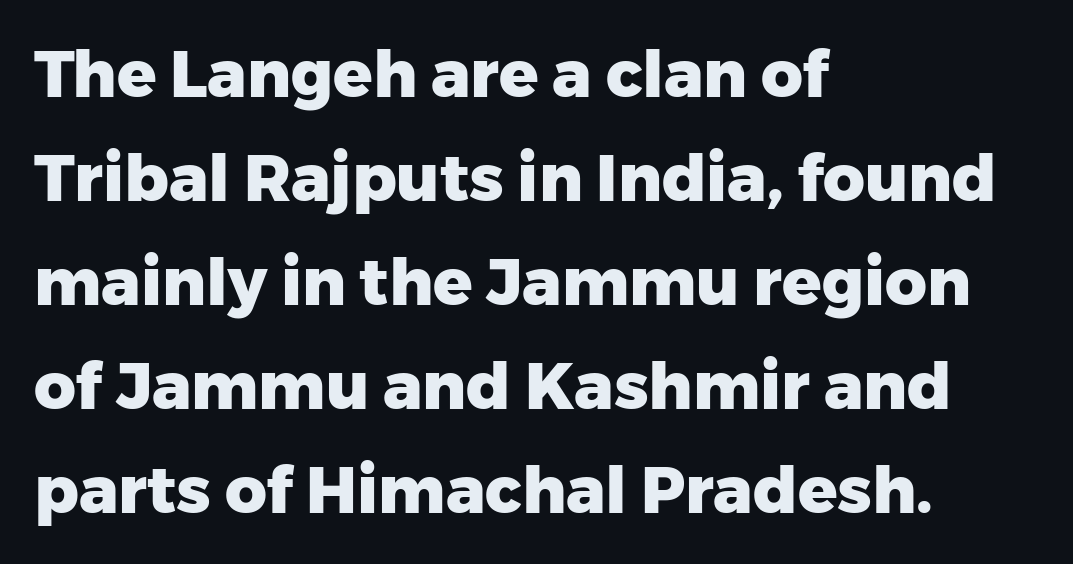
The image shows 65 px heavy sans-serif type, upright; set left-aligned, normal line spacing (1.6x), normal letter spacing, not underlined; low stroke contrast and a medium x-height.
